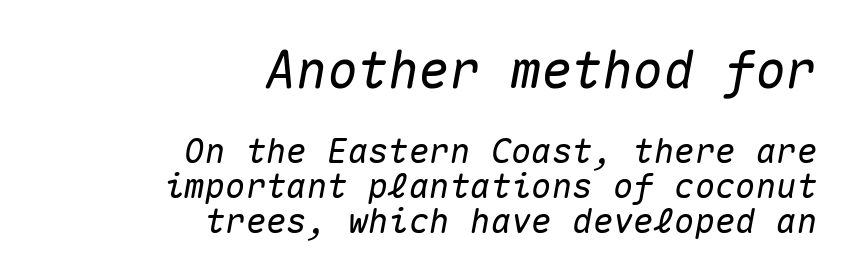
{"italic": "yes", "lean": "right", "slant_degrees": 10, "width": "normal", "stroke_contrast": "medium", "x_height": "medium", "monospaced": "yes", "underline": "no", "align": "right", "line_spacing": "tight", "line_spacing_ratio": 1.03, "letter_spacing": "normal", "letter_spacing_em": 0.0, "larger_block": "first", "size_ratio": 1.5, "glyph_px": 51}
